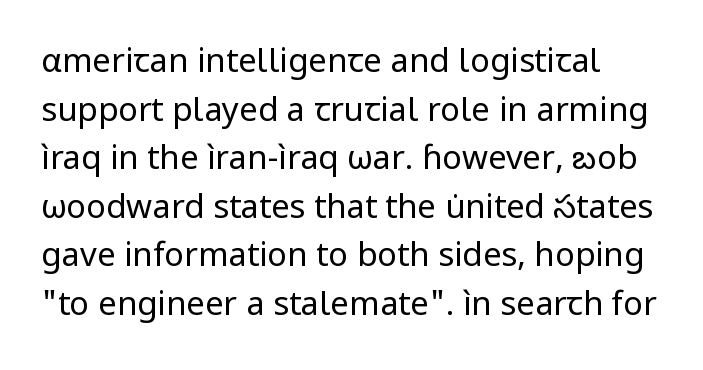
The image shows 33 px regular-weight sans-serif type, upright; set normal line spacing (1.47x), normal letter spacing, not underlined; low stroke contrast and a medium x-height.
